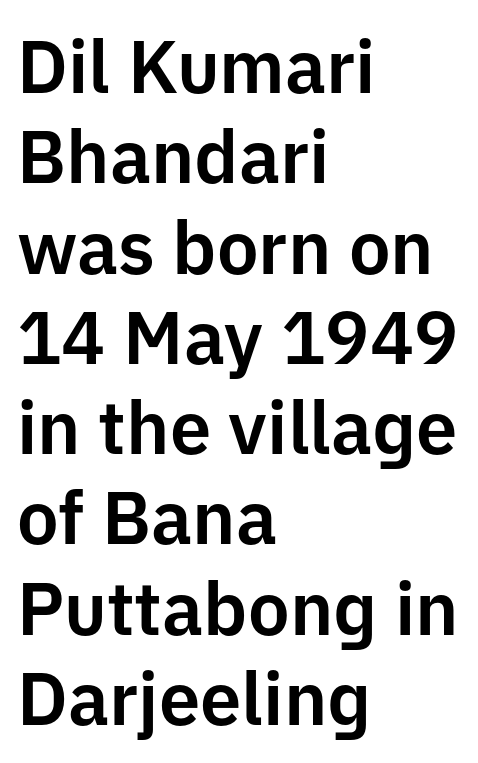
Here the glyphs are tracked normally, forming tight word shapes. Each letter's strokes conclude bluntly, with no projecting serifs. The letters advance in unequal steps, a hallmark of proportional type. Horizontally, the lines are justified to the leading edge only. The words here are not underlined. The axis of the letterforms is exactly vertical.
